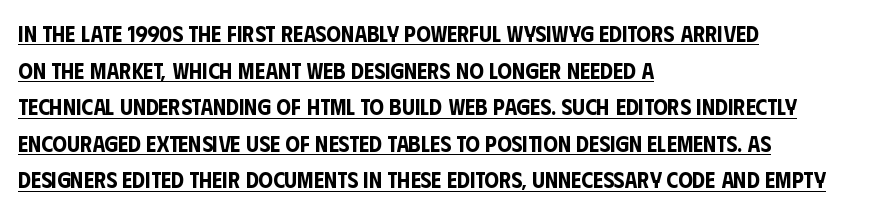
Q: Is the text italic (slanted)? A: No, it is upright.
Q: Is the text underlined? A: Yes.
Q: How is the paragraph aligned? A: Left-aligned.
Q: Is the spacing between letters normal or unusually wide? A: Normal.
Q: Is the spacing between lines tight, normal or loose? A: Normal.
